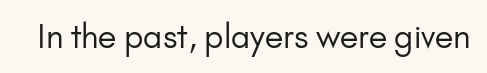
{"serif": "no", "italic": "no", "bold": "no", "weight": "regular", "width": "normal", "stroke_contrast": "low", "x_height": "small", "monospaced": "no", "underline": "no", "letter_spacing": "normal", "letter_spacing_em": 0.0, "glyph_px": 32}
